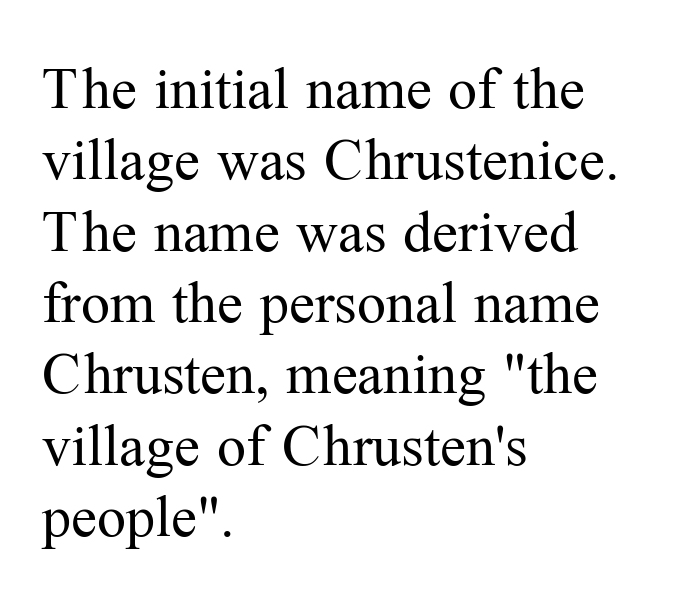
Q: Is the text bold? A: No.
Q: Is the text italic (slanted)? A: No, it is upright.
Q: Is the typeface a serif or a sans-serif typeface? A: Serif.
Q: Is the text underlined? A: No.
Q: How is the paragraph aligned? A: Left-aligned.
Q: Is the spacing between letters normal or unusually wide? A: Normal.
Q: Width (condensed, normal, or wide)? A: Normal.
Q: Stroke contrast? A: Medium.
Q: x-height? A: Medium.
Q: Monospaced? A: No.
